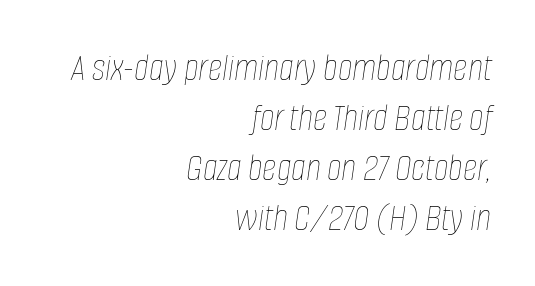
Q: Is the text bold? A: No.
Q: Is the text italic (slanted)? A: Yes, it leans right by about 8 degrees.
Q: Is the text underlined? A: No.
Q: How is the paragraph aligned? A: Right-aligned.
Q: Is the spacing between letters normal or unusually wide? A: Normal.
Q: Is the spacing between lines tight, normal or loose? A: Normal.
Q: Width (condensed, normal, or wide)? A: Condensed.
Q: Stroke contrast? A: Low.
Q: x-height? A: Large.
Q: Monospaced? A: No.
